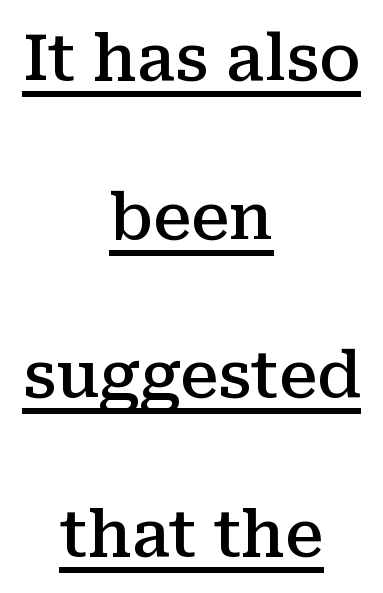
The image shows 64 px semibold serif type, upright; set centered, loose line spacing (2.48x), normal letter spacing, underlined; medium stroke contrast and a medium x-height.
